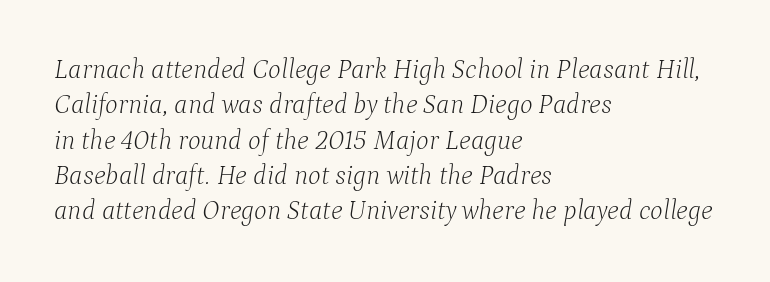
The image shows 27 px text type, italic (leaning right); set left-aligned, normal line spacing (1.31x), normal letter spacing, not underlined.
